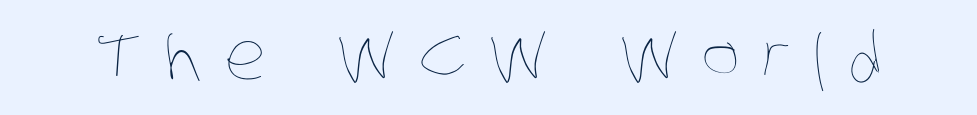
The letters are spread apart with noticeably loose tracking. The gap between lines stays unmarked. No letter is thick-stroked: the sample isn't bold. A typesetter would call this proportional, since set widths differ per character.
